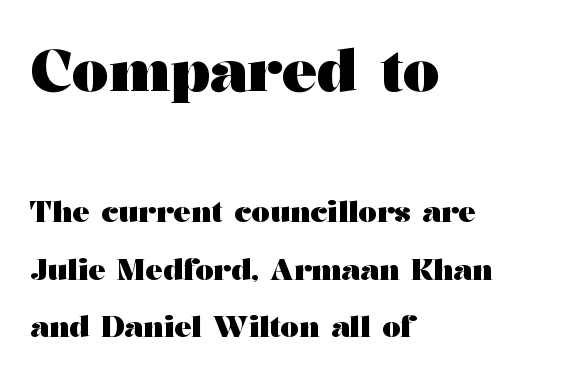
Standard letterfit; no display-style spreading of the glyphs. Upright lettering throughout. Nobody drew a line under any word here. Vertical spacing — loose. Bold? Absolutely — the strokes are thick and heavy. Little horizontal feet cap the strokes, marking this as serif type.
